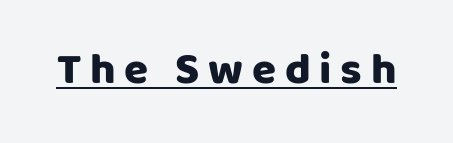
The image shows 44 px heavy sans-serif type, upright; set unusually wide letter spacing (+0.2 em), underlined; low stroke contrast and a large x-height.
